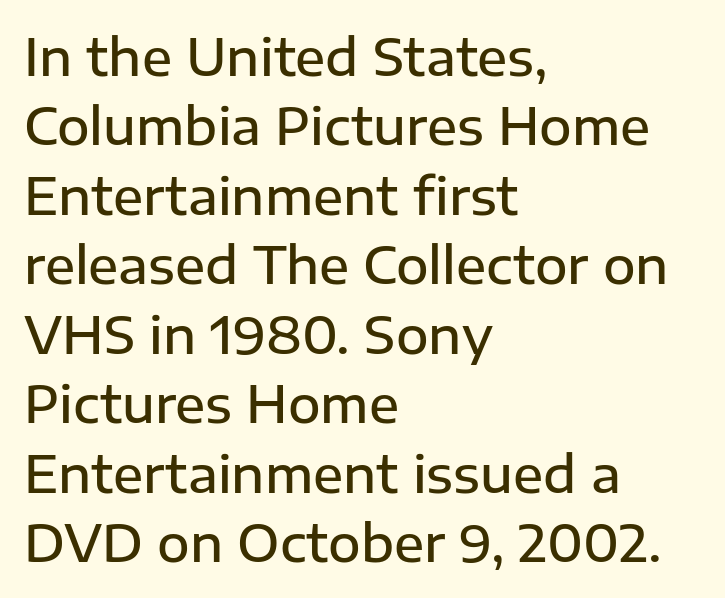
{"serif": "no", "italic": "no", "bold": "semi", "weight": "semibold", "width": "normal", "stroke_contrast": "low", "x_height": "medium", "monospaced": "no", "underline": "no", "align": "left", "line_spacing": "normal", "line_spacing_ratio": 1.39, "letter_spacing": "normal", "letter_spacing_em": 0.0, "glyph_px": 50}
